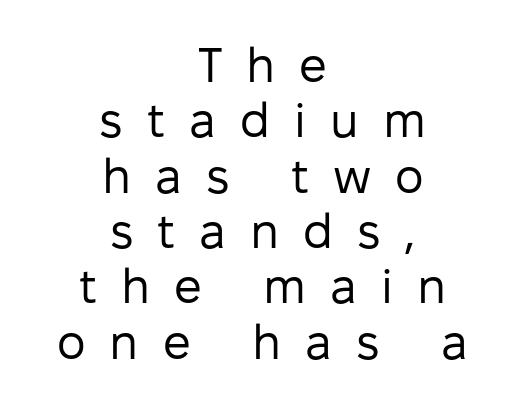
Q: Is the text bold? A: No.
Q: Is the text italic (slanted)? A: No, it is upright.
Q: Is the typeface a serif or a sans-serif typeface? A: Sans-serif.
Q: Is the text underlined? A: No.
Q: How is the paragraph aligned? A: Centered.
Q: Is the spacing between letters normal or unusually wide? A: Unusually wide.
Q: Is the spacing between lines tight, normal or loose? A: Tight.
Q: Width (condensed, normal, or wide)? A: Normal.
Q: Stroke contrast? A: Low.
Q: x-height? A: Medium.
Q: Monospaced? A: No.
